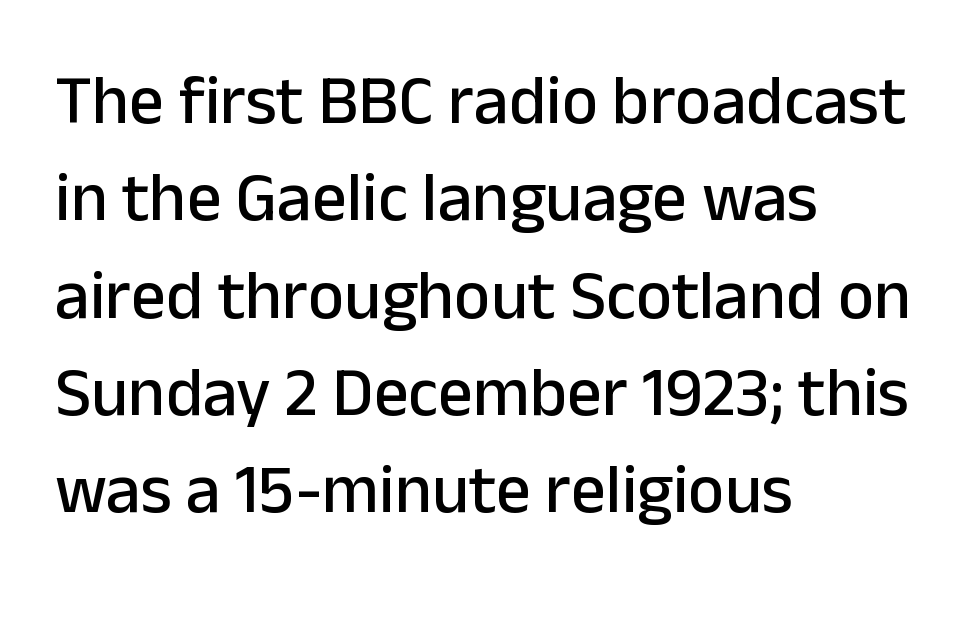
Teacher's note: observe the even left margin — that is flush-left alignment. The foot of each line stays bare and open. Proportional: the letters do not fall into vertical columns. Honestly, the letter spacing is just normal — you wouldn't notice it.
